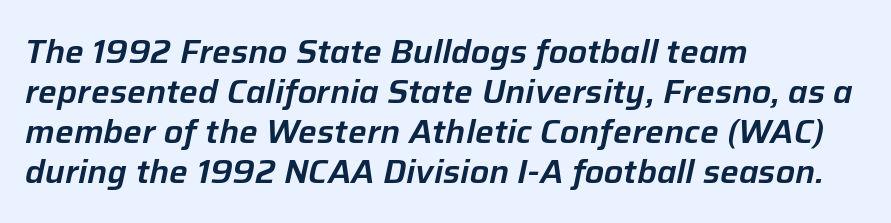
{"italic": "yes", "lean": "right", "slant_degrees": 12, "width": "normal", "stroke_contrast": "low", "x_height": "medium", "monospaced": "no", "underline": "no", "align": "left", "line_spacing_ratio": 1.21, "letter_spacing": "normal", "letter_spacing_em": 0.0, "glyph_px": 33}
